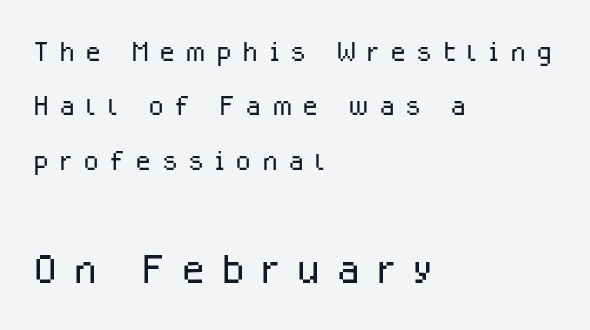
The image shows 56 px light sans-serif type, upright; set left-aligned, normal line spacing (1.47x), unusually wide letter spacing (+0.27 em), not underlined; the second (bottom) block is 1.51x larger; low stroke contrast and a medium x-height.
